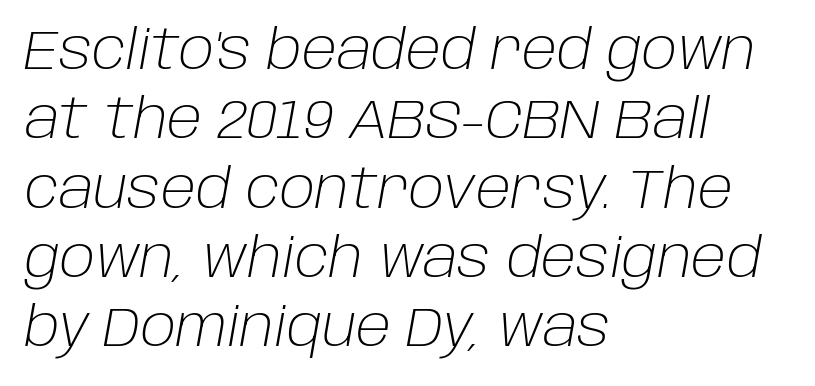
Q: Is the text bold? A: No.
Q: Is the text italic (slanted)? A: Yes, it leans right by about 10 degrees.
Q: Is the text underlined? A: No.
Q: How is the paragraph aligned? A: Left-aligned.
Q: Is the spacing between letters normal or unusually wide? A: Normal.
Q: Is the spacing between lines tight, normal or loose? A: Normal.
Q: Width (condensed, normal, or wide)? A: Normal.
Q: Stroke contrast? A: Low.
Q: x-height? A: Large.
Q: Monospaced? A: No.
